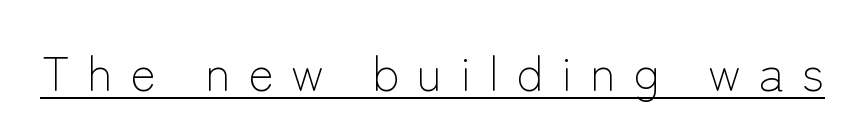
Students, observe the line beneath the letters — that is underlining. Note the varied advance widths — an 'i' is clearly narrower than an 'm'. This sample uses expanded letter spacing, leaving extra air between glyphs. Is the stroke heavy? The answer is a plain regular-or-lighter. Is there any slant? The stems are plumb. You can tell from the bare stems that sans-serif type was used.
